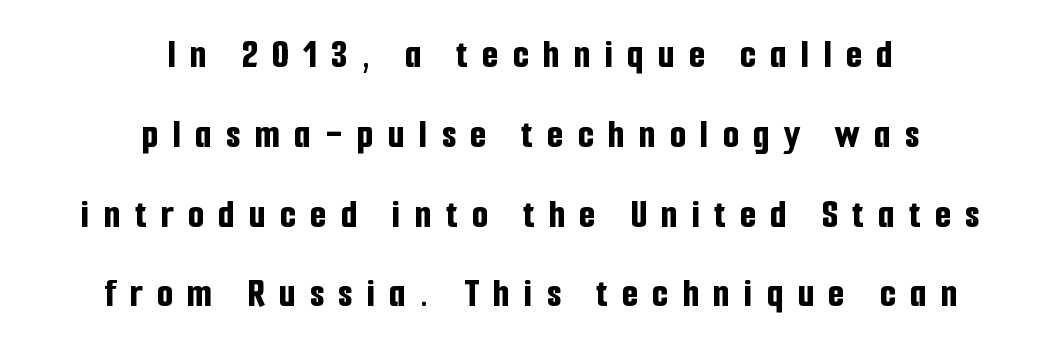
Q: Is the text bold? A: Yes.
Q: Is the text italic (slanted)? A: No, it is upright.
Q: Is the typeface a serif or a sans-serif typeface? A: Sans-serif.
Q: Is the text underlined? A: No.
Q: How is the paragraph aligned? A: Centered.
Q: Is the spacing between letters normal or unusually wide? A: Unusually wide.
Q: Is the spacing between lines tight, normal or loose? A: Loose.
Q: Width (condensed, normal, or wide)? A: Condensed.
Q: Stroke contrast? A: Low.
Q: x-height? A: Medium.
Q: Monospaced? A: No.
